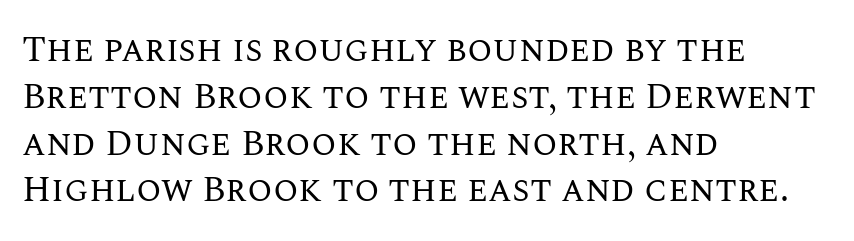
Caption: face not bold, strokes unweighted. The space beneath each line is pristine and unruled. Short note: letters normally spaced. This is roman type, the default non-slanted kind. Line starts are locked; line ends wander.
